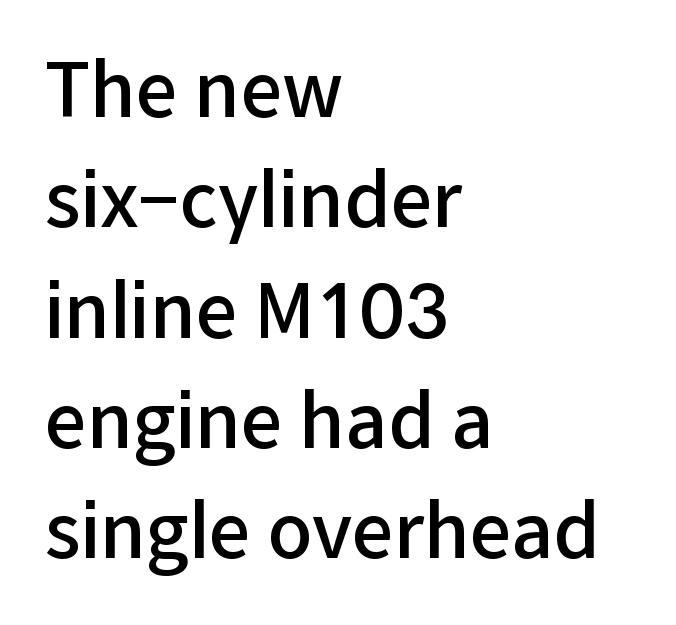
{"serif": "no", "italic": "no", "bold": "semi", "weight": "semibold", "width": "normal", "stroke_contrast": "low", "x_height": "medium", "monospaced": "no", "underline": "no", "align": "left", "line_spacing": "normal", "line_spacing_ratio": 1.49, "letter_spacing": "normal", "letter_spacing_em": 0.0, "glyph_px": 74}
